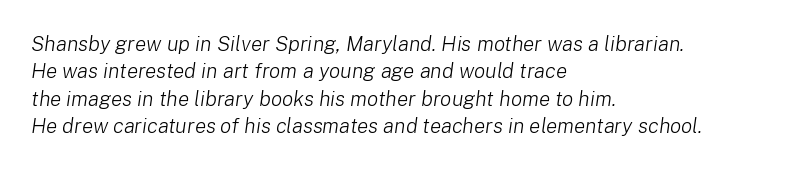
The image shows 21 px text type, italic (leaning right); set left-aligned, normal line spacing (1.3x), normal letter spacing, not underlined.
